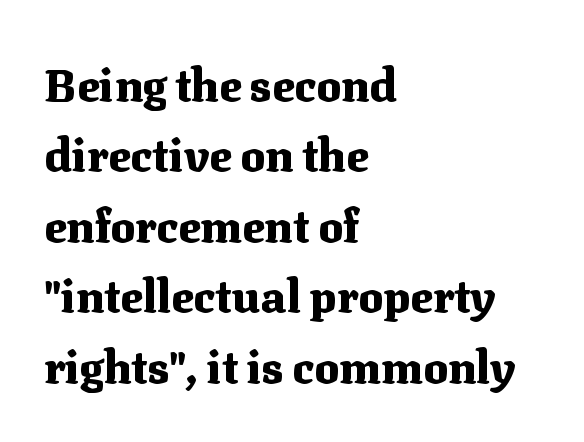
Q: Is the text bold? A: Yes.
Q: Is the text italic (slanted)? A: No, it is upright.
Q: Is the typeface a serif or a sans-serif typeface? A: Serif.
Q: Is the text underlined? A: No.
Q: How is the paragraph aligned? A: Left-aligned.
Q: Is the spacing between letters normal or unusually wide? A: Normal.
Q: Is the spacing between lines tight, normal or loose? A: Normal.
Q: Width (condensed, normal, or wide)? A: Normal.
Q: Stroke contrast? A: Medium.
Q: x-height? A: Medium.
Q: Monospaced? A: No.
